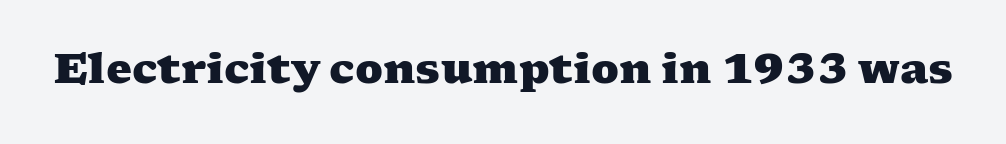
The image shows 41 px heavy, wide serif type; set normal letter spacing, not underlined; medium stroke contrast and a medium x-height.
